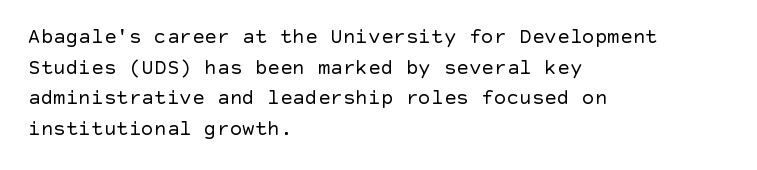
{"italic": "no", "bold": "no", "underline": "no", "align": "left", "line_spacing": "normal", "line_spacing_ratio": 1.46, "letter_spacing": "normal", "letter_spacing_em": 0.0, "glyph_px": 21}
